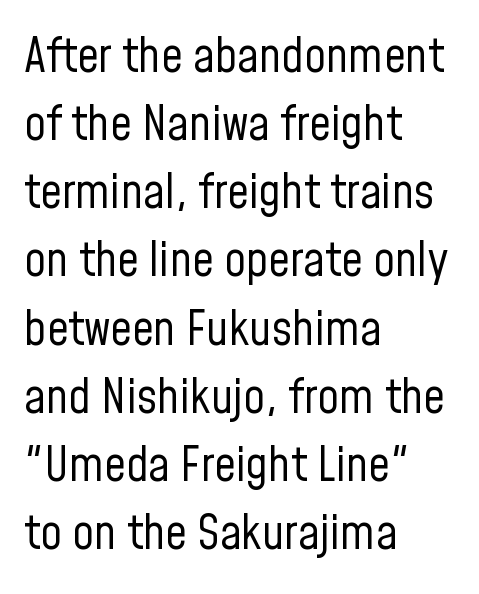
Q: Is the text bold? A: No.
Q: Is the text italic (slanted)? A: No, it is upright.
Q: Is the typeface a serif or a sans-serif typeface? A: Sans-serif.
Q: Is the text underlined? A: No.
Q: How is the paragraph aligned? A: Left-aligned.
Q: Is the spacing between letters normal or unusually wide? A: Normal.
Q: Is the spacing between lines tight, normal or loose? A: Normal.
Q: Width (condensed, normal, or wide)? A: Condensed.
Q: Stroke contrast? A: Low.
Q: x-height? A: Medium.
Q: Monospaced? A: No.
